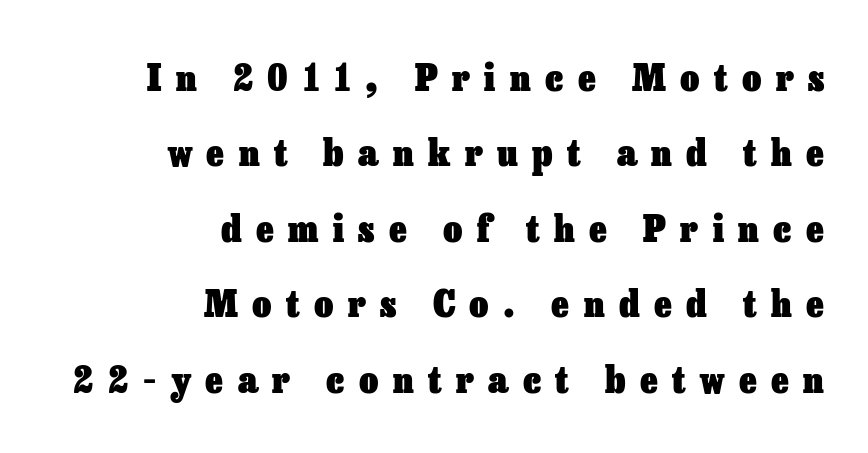
The image shows 37 px heavy type, upright; set right-aligned, loose line spacing (2.04x), unusually wide letter spacing (+0.39 em), not underlined; low stroke contrast and a medium x-height.
